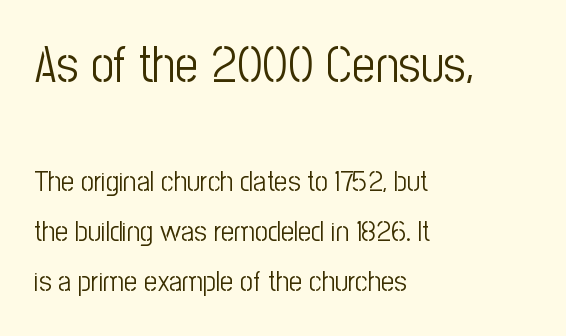
{"serif": "no", "italic": "no", "bold": "no", "weight": "light", "width": "condensed", "stroke_contrast": "low", "x_height": "medium", "monospaced": "no", "underline": "no", "align": "left", "line_spacing_ratio": 1.73, "letter_spacing": "normal", "letter_spacing_em": 0.0, "larger_block": "first", "size_ratio": 1.76, "glyph_px": 51}
